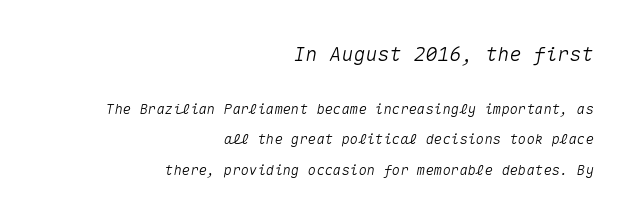
Q: Is the text italic (slanted)? A: Yes, it leans right by about 10 degrees.
Q: Is the text underlined? A: No.
Q: How is the paragraph aligned? A: Right-aligned.
Q: Is the spacing between letters normal or unusually wide? A: Normal.
Q: Is the spacing between lines tight, normal or loose? A: Loose.
Q: Which block of text is set in a larger size, the first (top) or the second (bottom)? A: The first (top) one.
